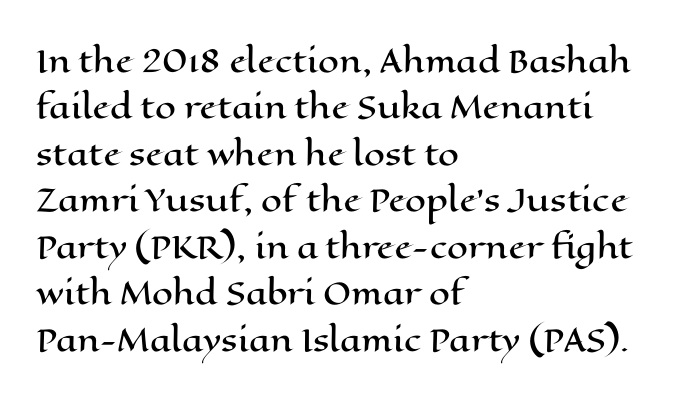
Q: Is the text italic (slanted)? A: No, it is upright.
Q: Is the text underlined? A: No.
Q: How is the paragraph aligned? A: Left-aligned.
Q: Is the spacing between letters normal or unusually wide? A: Normal.
Q: Is the spacing between lines tight, normal or loose? A: Normal.
Q: Width (condensed, normal, or wide)? A: Wide.
Q: Stroke contrast? A: High.
Q: x-height? A: Medium.
Q: Monospaced? A: No.
